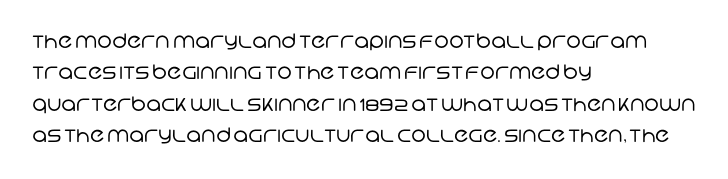
The image shows 20 px text type; set left-aligned, normal line spacing (1.57x), normal letter spacing, not underlined.
